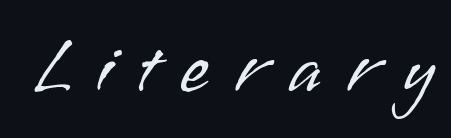
Q: Is the text bold? A: No.
Q: Is the text italic (slanted)? A: Yes.
Q: Is the typeface a serif or a sans-serif typeface? A: Sans-serif.
Q: Is the text underlined? A: No.
Q: Is the spacing between letters normal or unusually wide? A: Unusually wide.
Q: Width (condensed, normal, or wide)? A: Normal.
Q: Stroke contrast? A: Low.
Q: x-height? A: Small.
Q: Monospaced? A: No.
